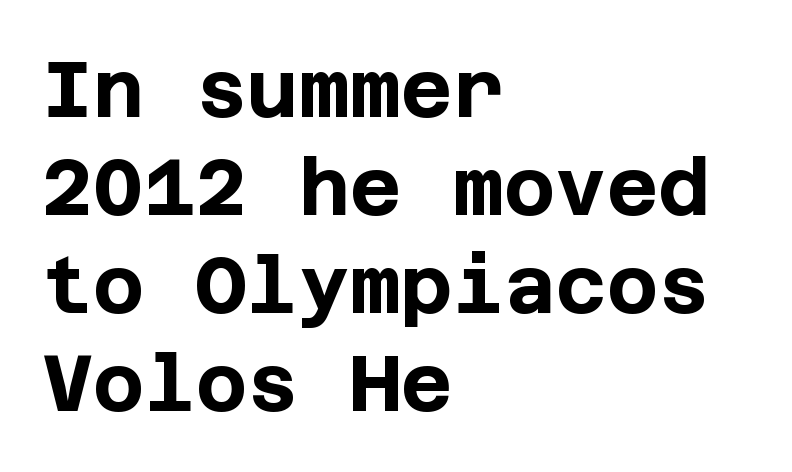
Q: Is the text bold? A: Yes.
Q: Is the text italic (slanted)? A: No, it is upright.
Q: Is the typeface a serif or a sans-serif typeface? A: Sans-serif.
Q: Is the text underlined? A: No.
Q: How is the paragraph aligned? A: Left-aligned.
Q: Is the spacing between letters normal or unusually wide? A: Normal.
Q: Width (condensed, normal, or wide)? A: Normal.
Q: Stroke contrast? A: Low.
Q: x-height? A: Large.
